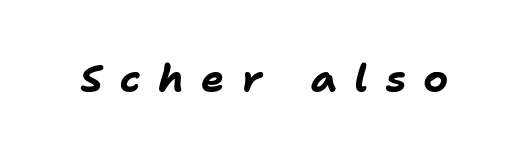
{"italic": "yes", "lean": "right", "slant_degrees": 11, "bold": "yes", "weight": "bold", "width": "normal", "stroke_contrast": "low", "x_height": "medium", "monospaced": "no", "underline": "no", "letter_spacing": "wide", "letter_spacing_em": 0.44, "glyph_px": 39}
